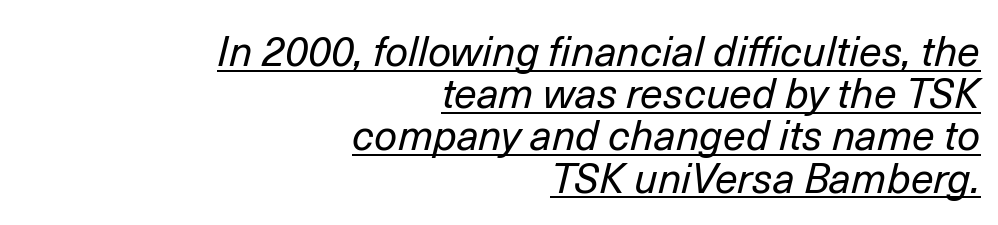
The axis of the letterforms is tilted away from vertical. The letterforms sit shoulder to shoulder at normal distance. Bold? No — there's no thickening of the strokes. Caption: lettering with a line underneath. If you measured baseline to baseline, you'd find a short distance. The rendering uses natural spacing where letterforms have individual widths.
